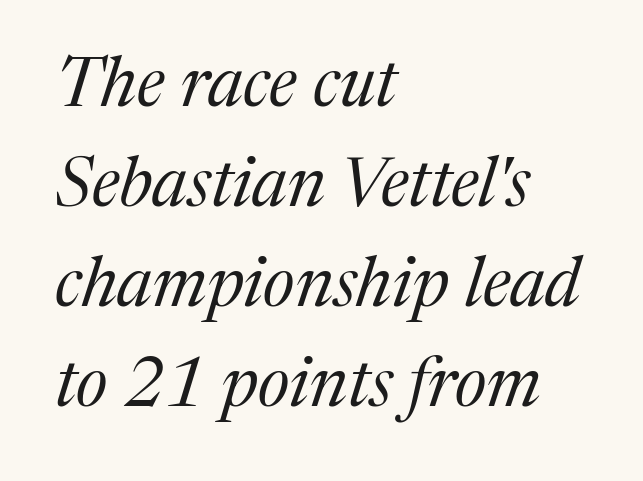
{"serif": "yes", "italic": "yes", "lean": "right", "slant_degrees": 17, "bold": "no", "weight": "regular", "width": "normal", "stroke_contrast": "medium", "x_height": "medium", "monospaced": "no", "underline": "no", "align": "left", "line_spacing": "normal", "line_spacing_ratio": 1.45, "letter_spacing": "normal", "letter_spacing_em": 0.0, "glyph_px": 69}
